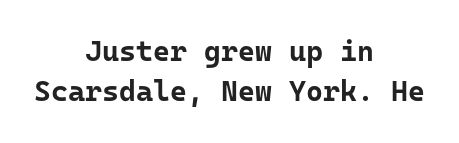
The image shows 29 px bold sans-serif type, upright; set centered, normal line spacing (1.38x), normal letter spacing, not underlined; low stroke contrast and a medium x-height.
